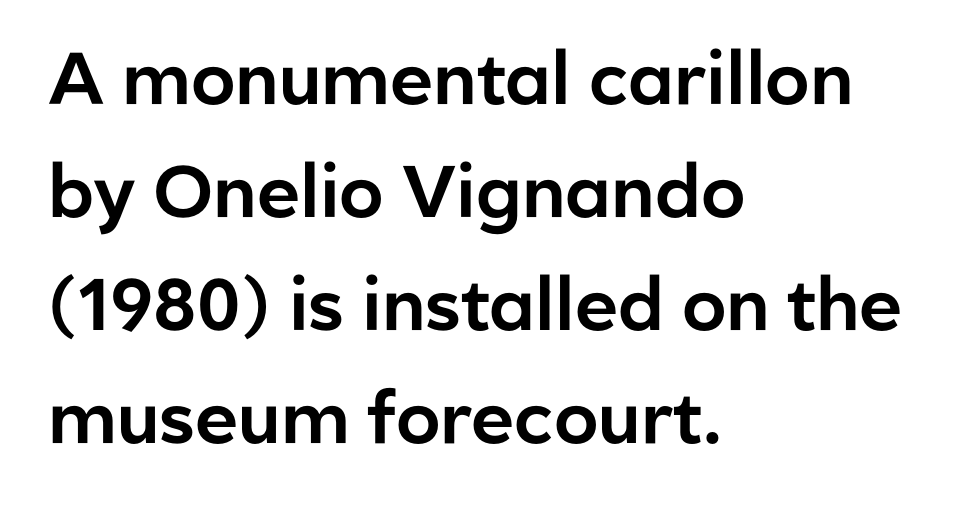
Q: Is the text italic (slanted)? A: No, it is upright.
Q: Is the typeface a serif or a sans-serif typeface? A: Sans-serif.
Q: Is the text underlined? A: No.
Q: How is the paragraph aligned? A: Left-aligned.
Q: Is the spacing between letters normal or unusually wide? A: Normal.
Q: Is the spacing between lines tight, normal or loose? A: Normal.
Q: Width (condensed, normal, or wide)? A: Normal.
Q: Stroke contrast? A: Low.
Q: x-height? A: Medium.
Q: Monospaced? A: No.
